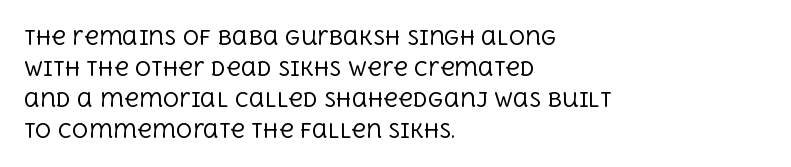
The image shows 20 px text type, upright; set left-aligned, normal line spacing (1.55x), normal letter spacing, not underlined.
